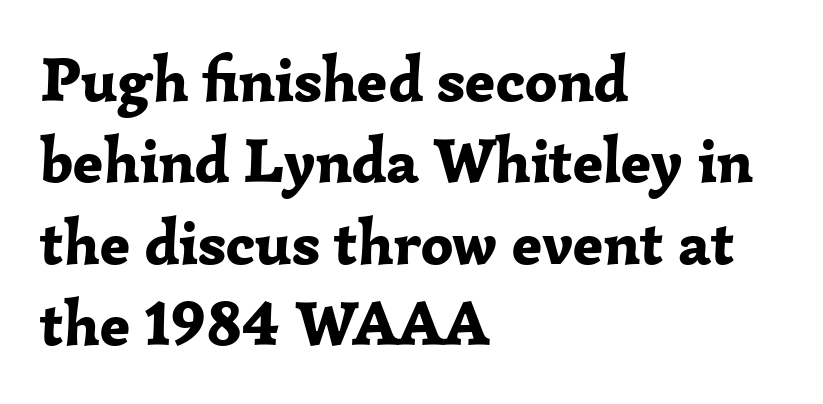
{"serif": "yes", "italic": "no", "bold": "yes", "weight": "bold", "width": "normal", "stroke_contrast": "low", "x_height": "medium", "monospaced": "no", "underline": "no", "align": "left", "line_spacing": "normal", "line_spacing_ratio": 1.29, "letter_spacing": "normal", "letter_spacing_em": 0.0, "glyph_px": 63}
